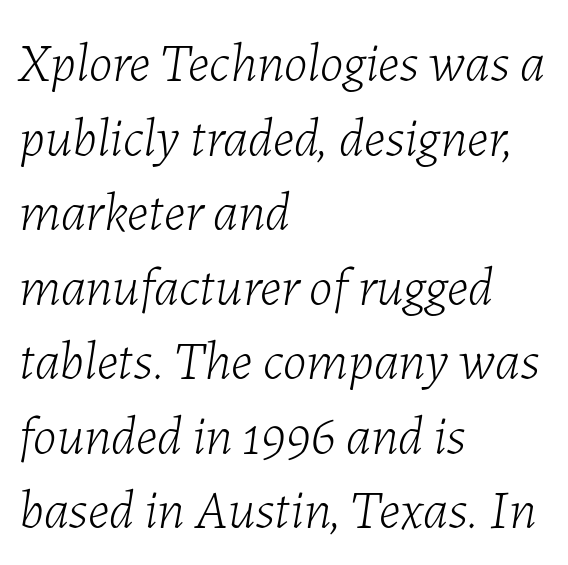
Q: Is the text bold? A: No.
Q: Is the text italic (slanted)? A: Yes, it leans right by about 7 degrees.
Q: Is the text underlined? A: No.
Q: How is the paragraph aligned? A: Left-aligned.
Q: Is the spacing between letters normal or unusually wide? A: Normal.
Q: Is the spacing between lines tight, normal or loose? A: Normal.
Q: Width (condensed, normal, or wide)? A: Normal.
Q: Stroke contrast? A: Low.
Q: x-height? A: Medium.
Q: Monospaced? A: No.
